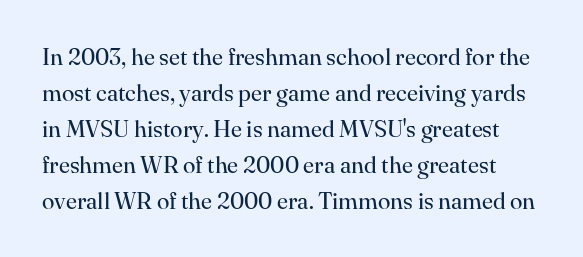
The font is comparable to plain body text, perhaps lighter. Honestly, the letter spacing is just normal — you wouldn't notice it. Ascenders rise straight up at ninety degrees. This block has exactly the height ordinary leading produces. The strip under each line holds only bare page.
